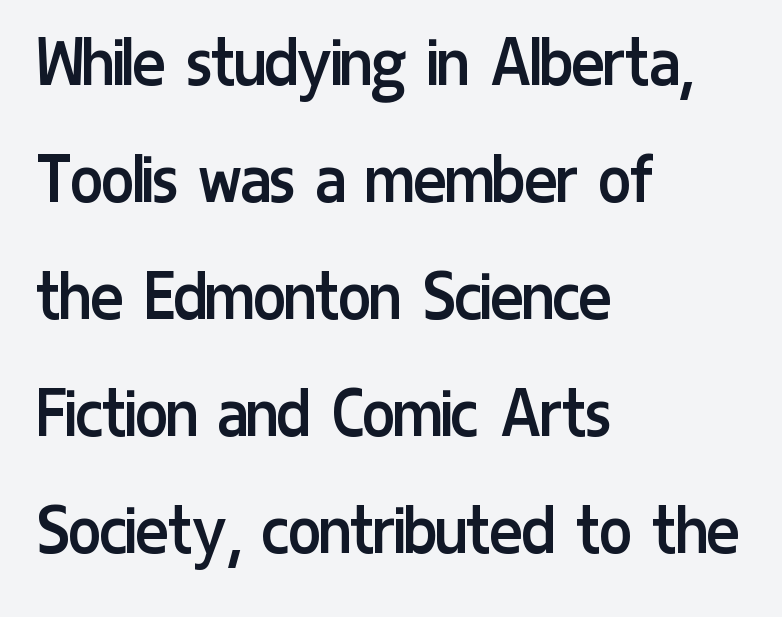
The image shows 77 px regular-weight, condensed sans-serif type, upright; set left-aligned, normal line spacing (1.52x), normal letter spacing, not underlined; low stroke contrast and a medium x-height.
